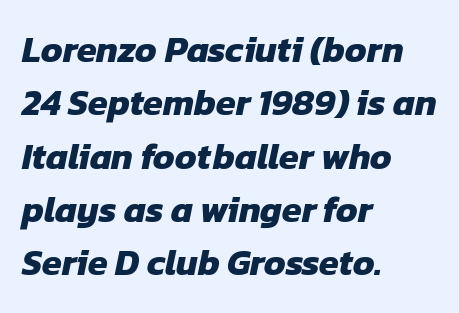
The typesetting leans heavy: a genuine bold. If you measured baseline to baseline, you'd find a middling distance. Letterform terminals end flat and unadorned throughout the passage. Unmarked baselines from the first word to the last.
